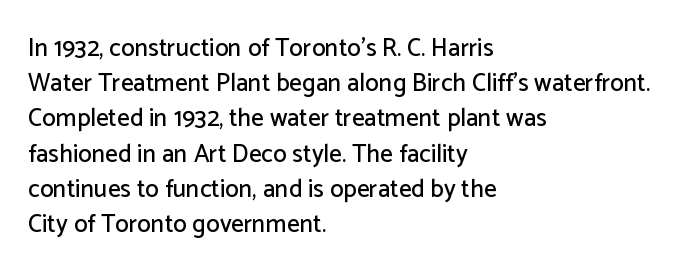
Q: Is the text italic (slanted)? A: No, it is upright.
Q: Is the text underlined? A: No.
Q: How is the paragraph aligned? A: Left-aligned.
Q: Is the spacing between letters normal or unusually wide? A: Normal.
Q: Is the spacing between lines tight, normal or loose? A: Normal.
